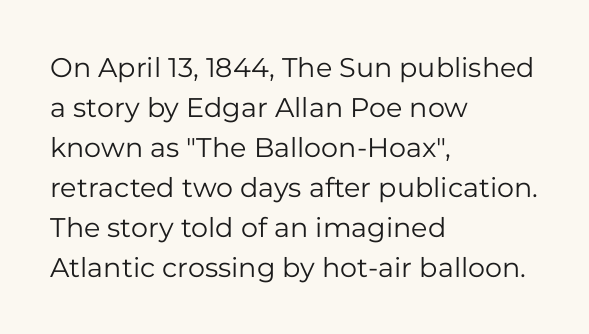
{"italic": "no", "bold": "no", "underline": "no", "align": "left", "line_spacing": "normal", "line_spacing_ratio": 1.48, "letter_spacing": "normal", "letter_spacing_em": 0.0, "glyph_px": 27}
